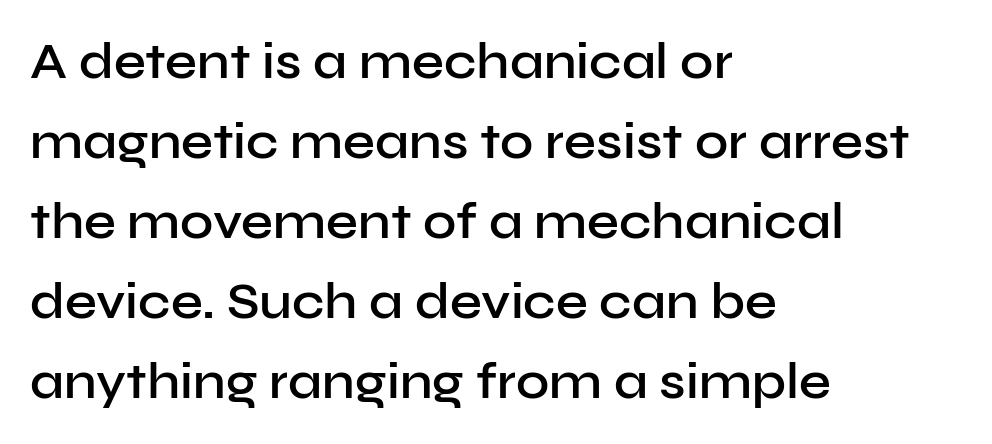
The image shows 51 px semibold sans-serif type, upright; set left-aligned, normal line spacing (1.57x), normal letter spacing, not underlined; low stroke contrast and a medium x-height.
